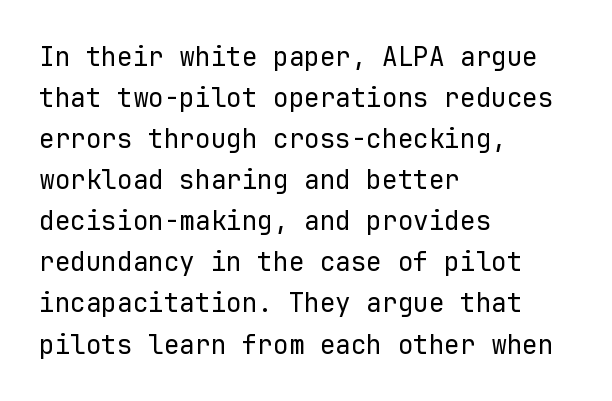
Q: Is the text bold? A: No.
Q: Is the text italic (slanted)? A: No, it is upright.
Q: Is the text underlined? A: No.
Q: How is the paragraph aligned? A: Left-aligned.
Q: Is the spacing between letters normal or unusually wide? A: Normal.
Q: Is the spacing between lines tight, normal or loose? A: Normal.
